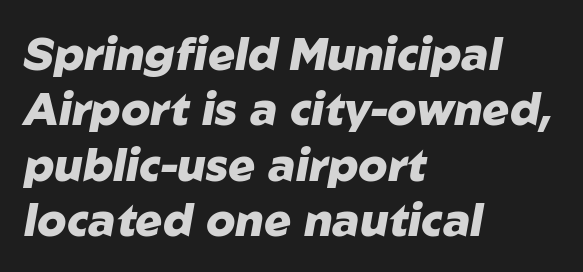
Q: Is the text bold? A: Yes.
Q: Is the text italic (slanted)? A: Yes, it leans right by about 10 degrees.
Q: Is the text underlined? A: No.
Q: How is the paragraph aligned? A: Left-aligned.
Q: Is the spacing between letters normal or unusually wide? A: Normal.
Q: Width (condensed, normal, or wide)? A: Normal.
Q: Stroke contrast? A: Low.
Q: x-height? A: Medium.
Q: Monospaced? A: No.
